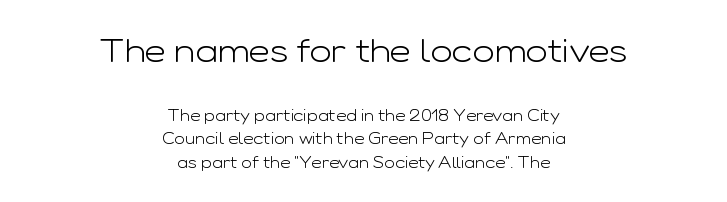
The image shows 33 px light, wide sans-serif type, upright; set centered, normal line spacing (1.49x), normal letter spacing, not underlined; the first (top) block is 2.06x larger; low stroke contrast and a medium x-height.
